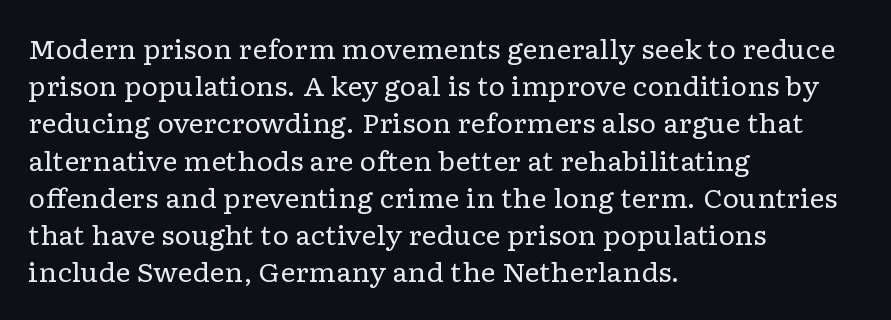
The image shows 26 px text type, upright; set left-aligned, normal line spacing (1.43x), normal letter spacing, not underlined.
